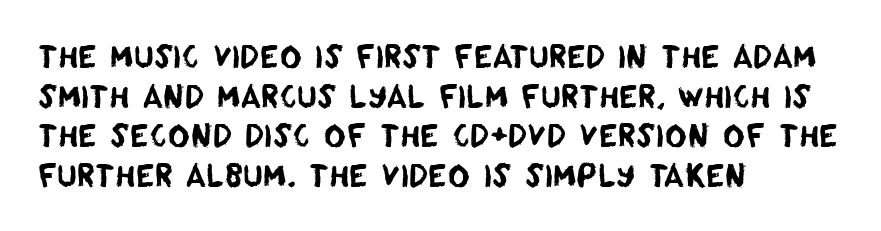
Q: Is the typeface a serif or a sans-serif typeface? A: Sans-serif.
Q: Is the text underlined? A: No.
Q: How is the paragraph aligned? A: Left-aligned.
Q: Is the spacing between letters normal or unusually wide? A: Normal.
Q: Is the spacing between lines tight, normal or loose? A: Normal.
Q: Width (condensed, normal, or wide)? A: Normal.
Q: Stroke contrast? A: Low.
Q: x-height? A: Large.
Q: Monospaced? A: No.
